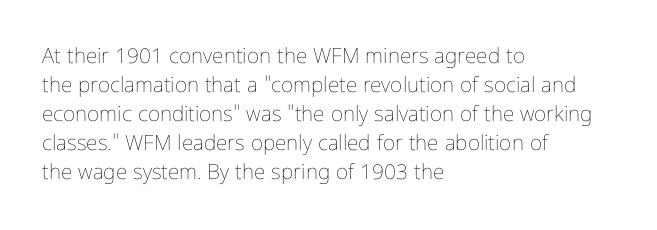
The image shows 21 px text type, upright; set left-aligned, normal line spacing (1.38x), normal letter spacing, not underlined.
